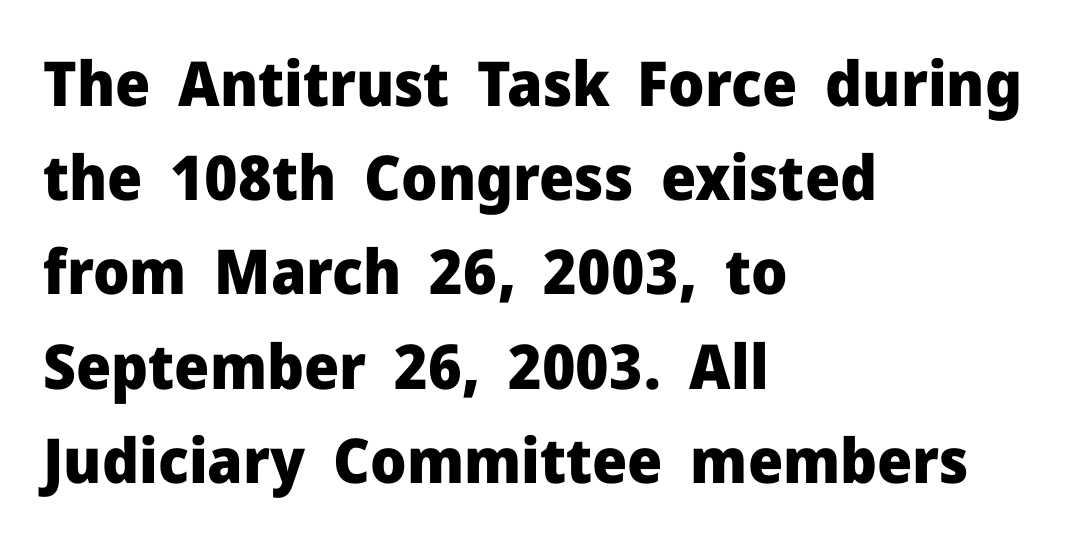
{"serif": "no", "italic": "no", "bold": "yes", "weight": "heavy", "width": "normal", "stroke_contrast": "low", "x_height": "medium", "monospaced": "no", "underline": "no", "align": "left", "line_spacing": "normal", "line_spacing_ratio": 1.52, "letter_spacing": "normal", "letter_spacing_em": 0.0, "glyph_px": 62}
